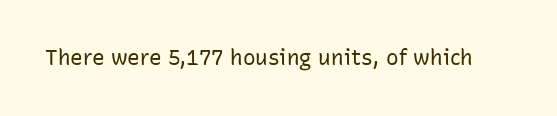
{"italic": "no", "bold": "no", "underline": "no", "letter_spacing": "normal", "letter_spacing_em": 0.0, "glyph_px": 21}
